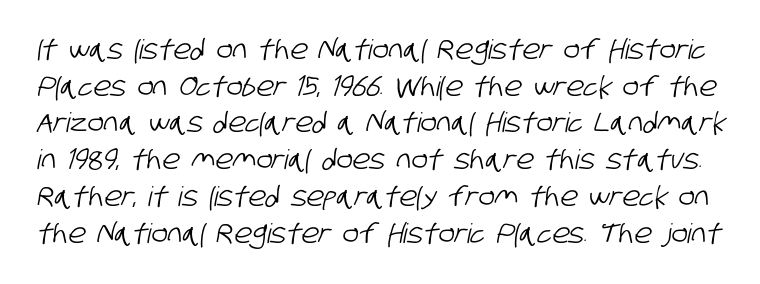
Q: Is the text underlined? A: No.
Q: Is the spacing between letters normal or unusually wide? A: Normal.
Q: Is the spacing between lines tight, normal or loose? A: Normal.
